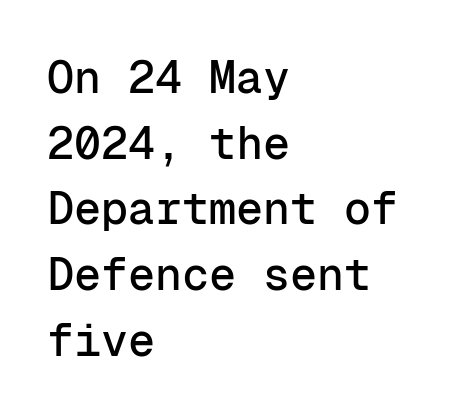
Rendered with straight, roman letterforms. These lines are set flush left with a ragged right edge. The designer went with a sans here, leaving each stem footless. Does extra space separate the letters? No, they use regular spacing. Lines of text with bare space underneath. Spacing verdict: monospaced, one width for all characters.
